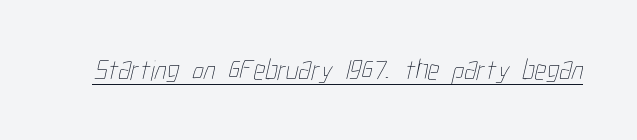
Vertical stems look standard width or narrower in stroke. There is no visible air inserted between adjacent glyphs. Think of a printed novel: that variable character pitch is what you see here. Students, observe the line beneath the letters — that is underlining.
